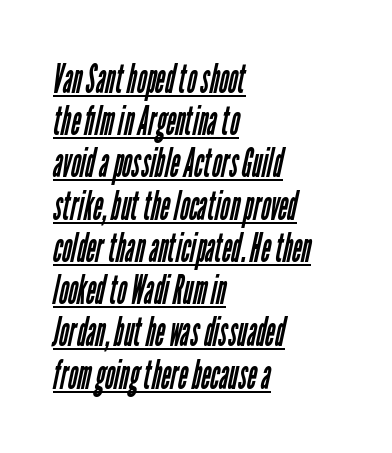
{"serif": "no", "bold": "no", "weight": "regular", "width": "condensed", "stroke_contrast": "low", "x_height": "medium", "monospaced": "no", "underline": "yes", "align": "left", "line_spacing": "tight", "line_spacing_ratio": 1.03, "letter_spacing": "normal", "letter_spacing_em": 0.0, "glyph_px": 41}
